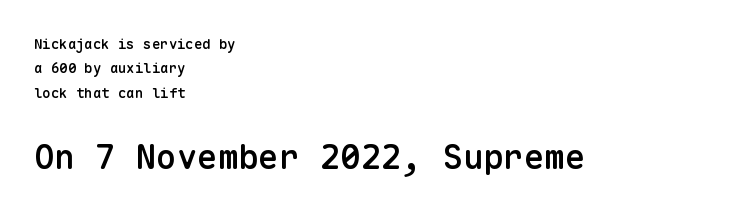
{"serif": "no", "italic": "no", "bold": "semi", "weight": "semibold", "width": "normal", "stroke_contrast": "low", "x_height": "medium", "monospaced": "yes", "underline": "no", "align": "left", "line_spacing_ratio": 1.74, "letter_spacing": "normal", "letter_spacing_em": 0.0, "larger_block": "second", "size_ratio": 2.43, "glyph_px": 34}
